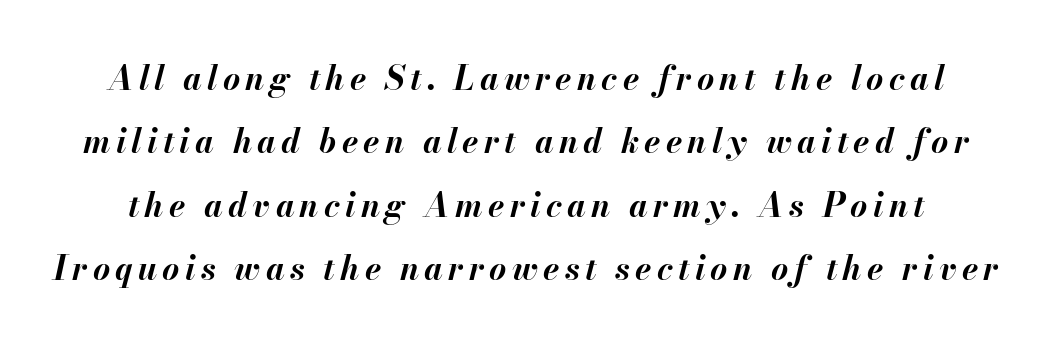
Q: Is the text bold? A: Yes.
Q: Is the text italic (slanted)? A: Yes, it leans right by about 13 degrees.
Q: Is the text underlined? A: No.
Q: Is the spacing between lines tight, normal or loose? A: Loose.
Q: Width (condensed, normal, or wide)? A: Normal.
Q: Stroke contrast? A: Medium.
Q: x-height? A: Small.
Q: Monospaced? A: No.
